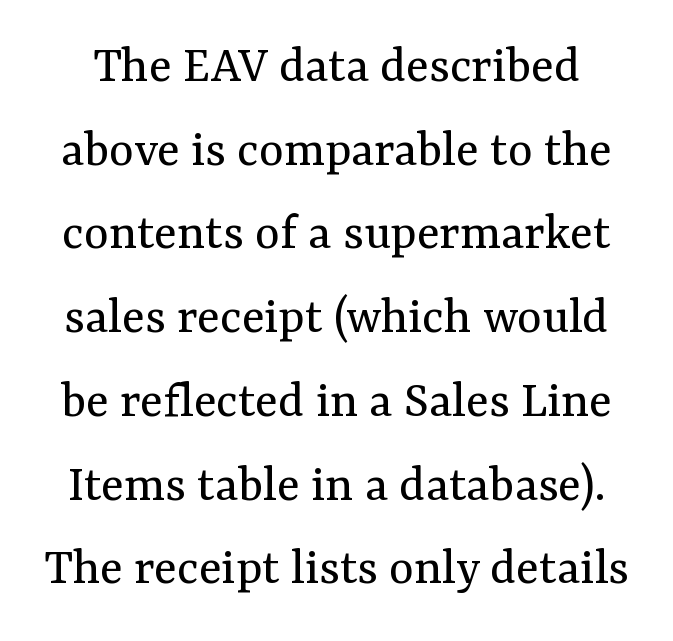
Q: Is the text bold? A: No.
Q: Is the text italic (slanted)? A: No, it is upright.
Q: Is the typeface a serif or a sans-serif typeface? A: Serif.
Q: Is the text underlined? A: No.
Q: Is the spacing between letters normal or unusually wide? A: Normal.
Q: Is the spacing between lines tight, normal or loose? A: Normal.
Q: Width (condensed, normal, or wide)? A: Normal.
Q: Stroke contrast? A: Medium.
Q: x-height? A: Medium.
Q: Monospaced? A: No.
